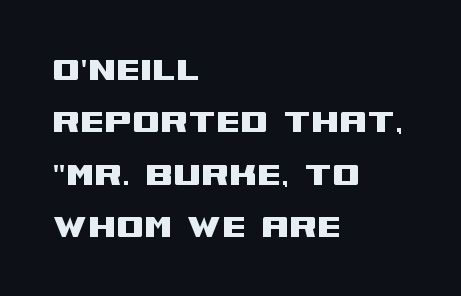
The image shows 40 px wide sans-serif type, upright; set left-aligned, normal line spacing (1.31x), normal letter spacing, not underlined; medium stroke contrast and a large x-height.
